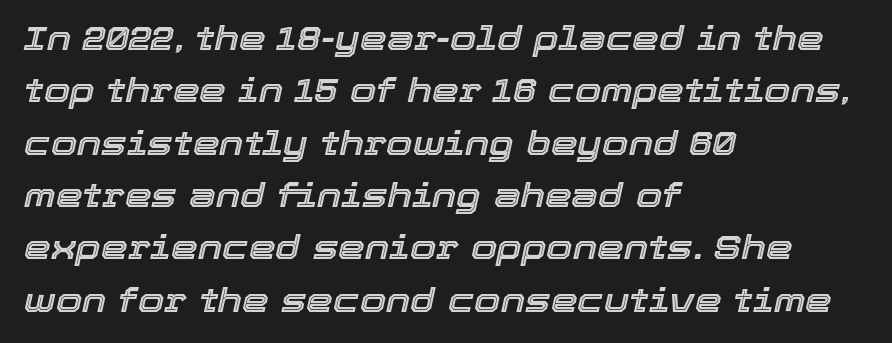
Q: Is the text italic (slanted)? A: Yes, it leans right by about 12 degrees.
Q: Is the text underlined? A: No.
Q: How is the paragraph aligned? A: Left-aligned.
Q: Is the spacing between letters normal or unusually wide? A: Normal.
Q: Is the spacing between lines tight, normal or loose? A: Normal.
Q: Width (condensed, normal, or wide)? A: Normal.
Q: x-height? A: Medium.
Q: Monospaced? A: No.
